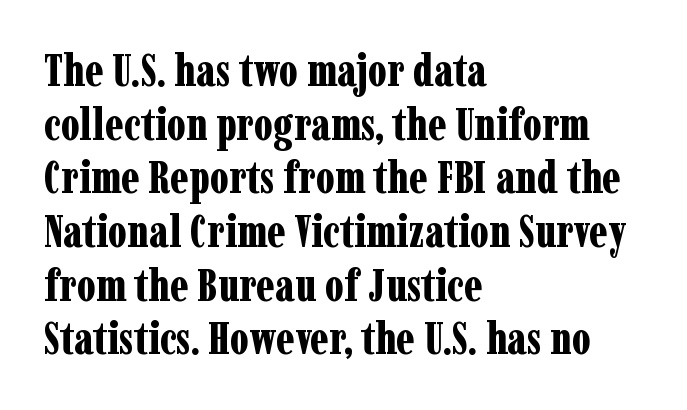
{"serif": "yes", "italic": "no", "bold": "yes", "weight": "bold", "width": "condensed", "stroke_contrast": "low", "x_height": "medium", "monospaced": "no", "underline": "no", "align": "left", "line_spacing_ratio": 1.22, "letter_spacing": "normal", "letter_spacing_em": 0.0, "glyph_px": 44}
